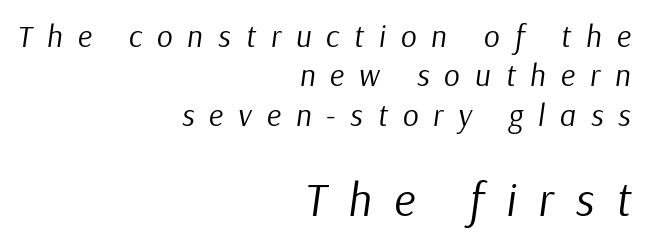
The image shows 46 px regular-weight type, italic (leaning right); set right-aligned, normal line spacing (1.27x), unusually wide letter spacing (+0.48 em), not underlined; the second (bottom) block is 1.48x larger; low stroke contrast and a medium x-height.
